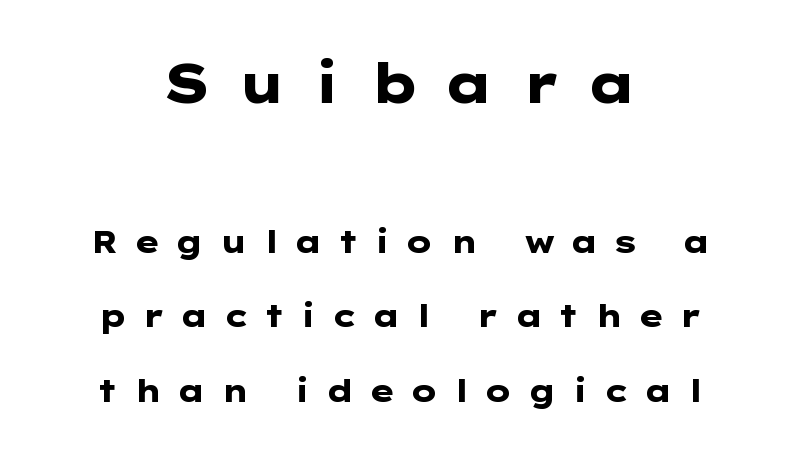
The image shows 54 px heavy, wide sans-serif type, upright; set centered, loose line spacing (2.4x), unusually wide letter spacing (+0.46 em), not underlined; the first (top) block is 1.74x larger; low stroke contrast and a medium x-height.
